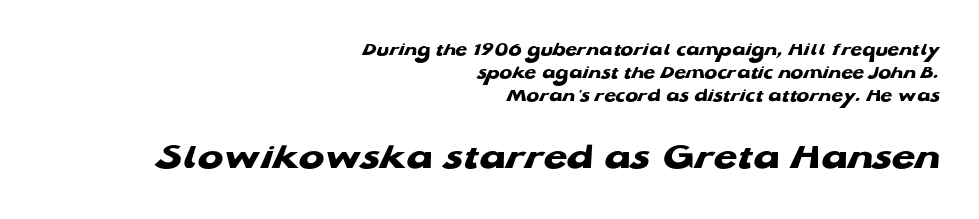
The image shows 38 px heavy, wide sans-serif type; set right-aligned, line spacing 1.21x, normal letter spacing, not underlined; the second (bottom) block is 2.0x larger; low stroke contrast and a medium x-height.
